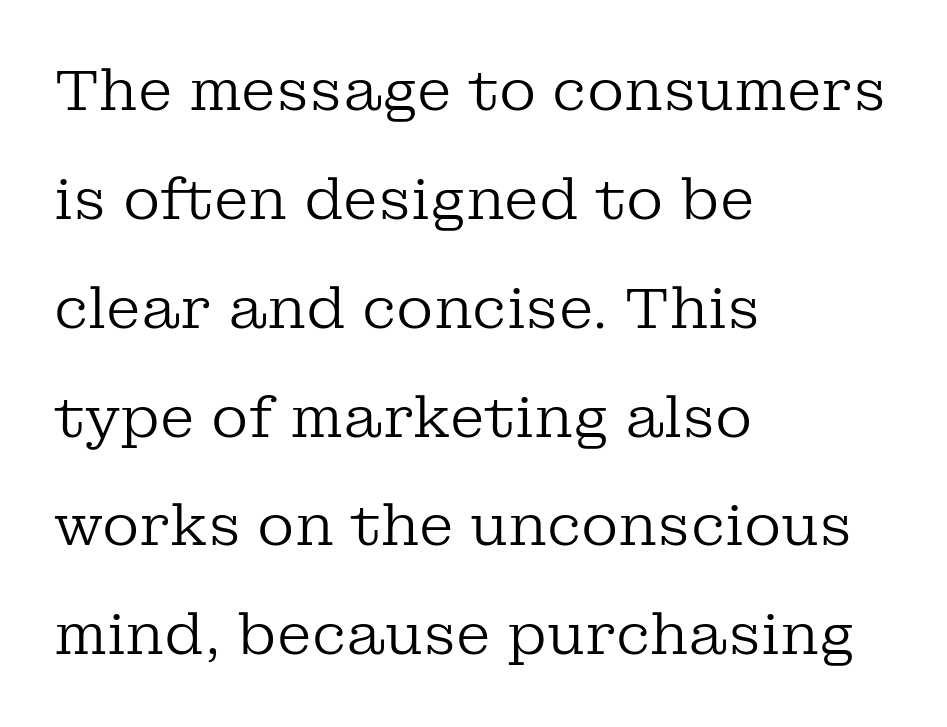
Q: Is the text bold? A: No.
Q: Is the text italic (slanted)? A: No, it is upright.
Q: Is the typeface a serif or a sans-serif typeface? A: Serif.
Q: Is the text underlined? A: No.
Q: How is the paragraph aligned? A: Left-aligned.
Q: Is the spacing between letters normal or unusually wide? A: Normal.
Q: Is the spacing between lines tight, normal or loose? A: Loose.
Q: Width (condensed, normal, or wide)? A: Normal.
Q: Stroke contrast? A: Low.
Q: x-height? A: Medium.
Q: Monospaced? A: No.
